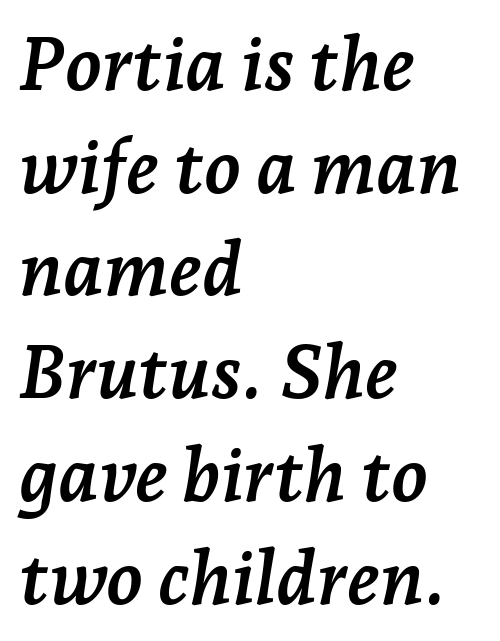
This sample is left-justified, so line endings fall wherever the words run out. Here the designer chose a conventional face with non-uniform glyph widths. Baseline-to-baseline distance is the conventional proportion of letter height. Only glyphs here, with clear space below each row. In terms of letterform style, serifs are clearly present. These lines keep a tight, regular rhythm from letter to letter.
